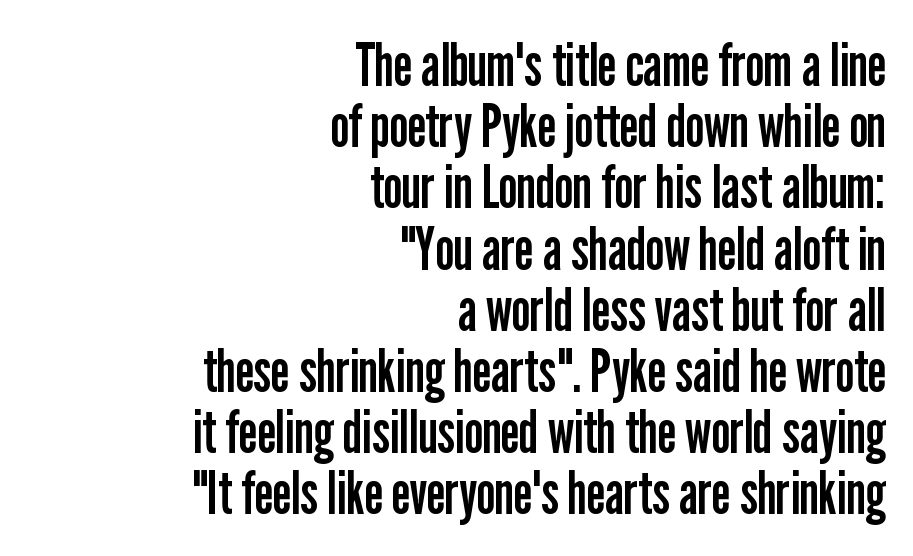
Q: Is the text bold? A: No.
Q: Is the text italic (slanted)? A: No, it is upright.
Q: Is the typeface a serif or a sans-serif typeface? A: Sans-serif.
Q: Is the text underlined? A: No.
Q: How is the paragraph aligned? A: Right-aligned.
Q: Is the spacing between letters normal or unusually wide? A: Normal.
Q: Is the spacing between lines tight, normal or loose? A: Tight.
Q: Width (condensed, normal, or wide)? A: Condensed.
Q: Stroke contrast? A: Low.
Q: x-height? A: Medium.
Q: Monospaced? A: No.
